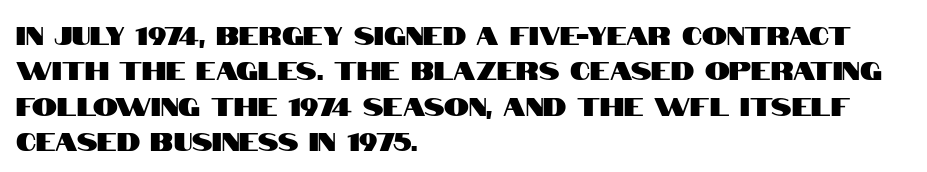
{"italic": "no", "underline": "no", "align": "left", "line_spacing": "normal", "line_spacing_ratio": 1.42, "letter_spacing": "normal", "letter_spacing_em": 0.0, "glyph_px": 25}
